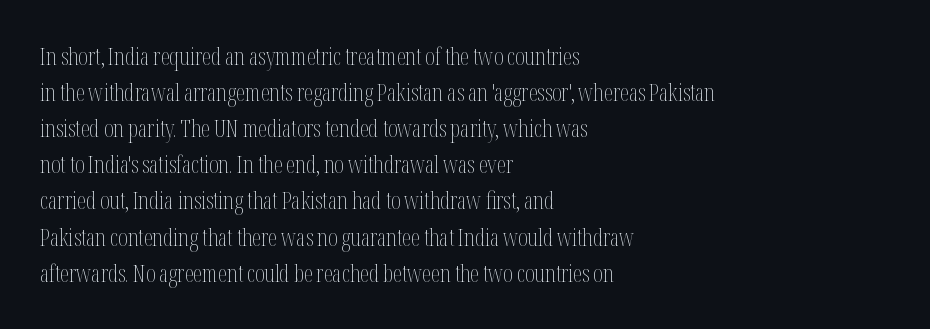
{"italic": "no", "bold": "no", "underline": "no", "align": "left", "line_spacing": "normal", "line_spacing_ratio": 1.57, "letter_spacing": "normal", "letter_spacing_em": 0.0, "glyph_px": 23}
